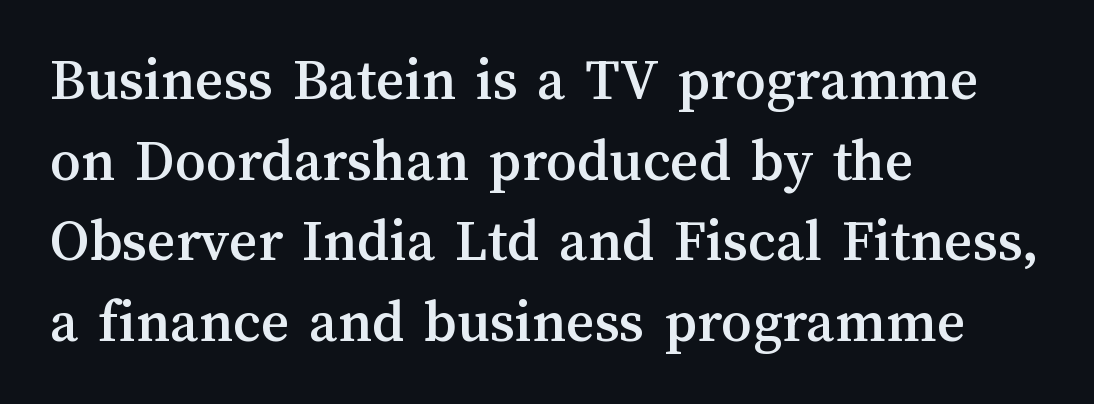
The image shows 61 px text type, upright; set left-aligned, normal line spacing (1.32x), normal letter spacing, not underlined; medium stroke contrast and a medium x-height.
